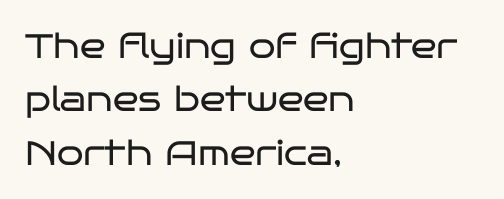
{"serif": "no", "italic": "no", "bold": "no", "weight": "regular", "width": "wide", "stroke_contrast": "low", "x_height": "large", "monospaced": "no", "underline": "no", "align": "left", "line_spacing": "normal", "line_spacing_ratio": 1.57, "letter_spacing": "normal", "letter_spacing_em": 0.0, "glyph_px": 34}
